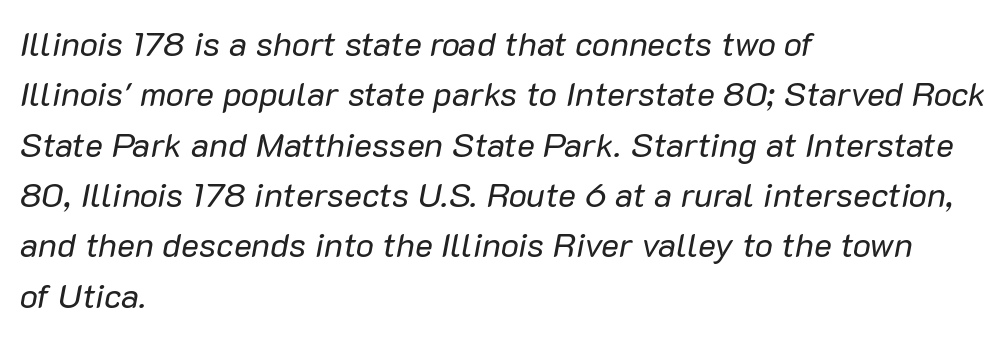
Q: Is the text bold? A: No.
Q: Is the text italic (slanted)? A: Yes, it leans right by about 10 degrees.
Q: Is the text underlined? A: No.
Q: How is the paragraph aligned? A: Left-aligned.
Q: Is the spacing between letters normal or unusually wide? A: Normal.
Q: Is the spacing between lines tight, normal or loose? A: Normal.
Q: Width (condensed, normal, or wide)? A: Normal.
Q: Stroke contrast? A: Low.
Q: x-height? A: Medium.
Q: Monospaced? A: No.
